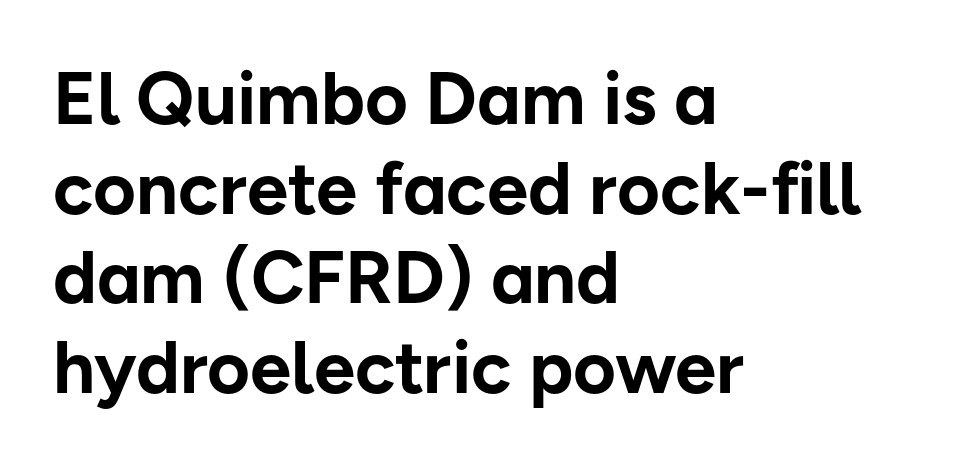
Posture: upright roman. Nobody touched the tracking dial on this one. Spacing verdict: proportional, widths tailored to each character. The sample has been set heavy, in full bold. Where is the straight margin? On the left.
